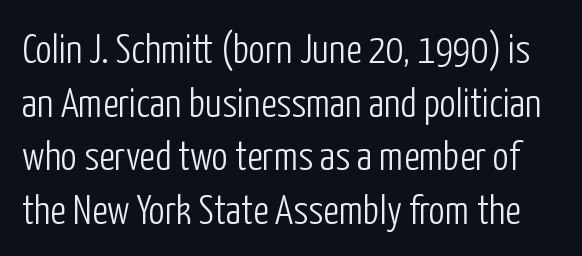
The image shows 41 px light, condensed sans-serif type, upright; set normal line spacing (1.31x), normal letter spacing, not underlined; low stroke contrast and a medium x-height.
